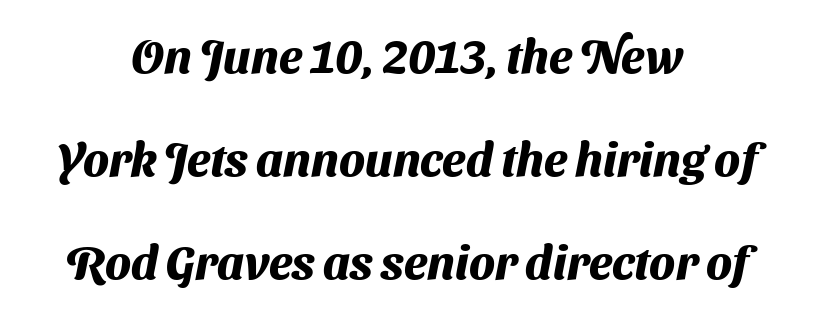
{"serif": "no", "bold": "yes", "weight": "heavy", "width": "normal", "stroke_contrast": "medium", "x_height": "medium", "monospaced": "no", "underline": "no", "align": "center", "line_spacing": "loose", "line_spacing_ratio": 2.19, "letter_spacing": "normal", "letter_spacing_em": 0.0, "glyph_px": 47}
